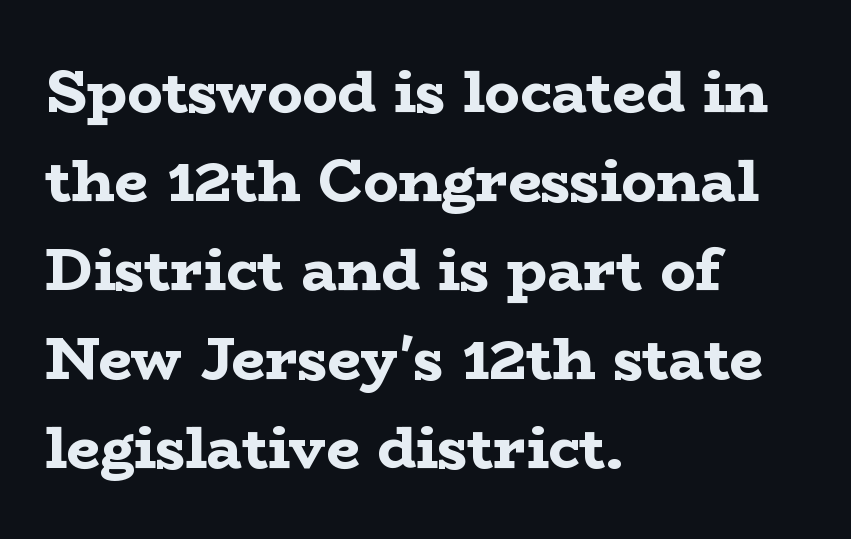
Q: Is the text bold? A: Yes.
Q: Is the text italic (slanted)? A: No, it is upright.
Q: Is the typeface a serif or a sans-serif typeface? A: Serif.
Q: Is the text underlined? A: No.
Q: How is the paragraph aligned? A: Left-aligned.
Q: Is the spacing between letters normal or unusually wide? A: Normal.
Q: Is the spacing between lines tight, normal or loose? A: Normal.
Q: Width (condensed, normal, or wide)? A: Wide.
Q: Stroke contrast? A: Low.
Q: x-height? A: Medium.
Q: Monospaced? A: No.
